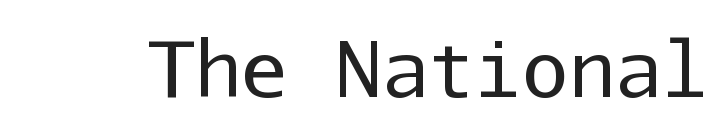
The image shows 78 px regular-weight sans-serif type, upright, monospaced; set normal letter spacing, not underlined; low stroke contrast and a medium x-height.
